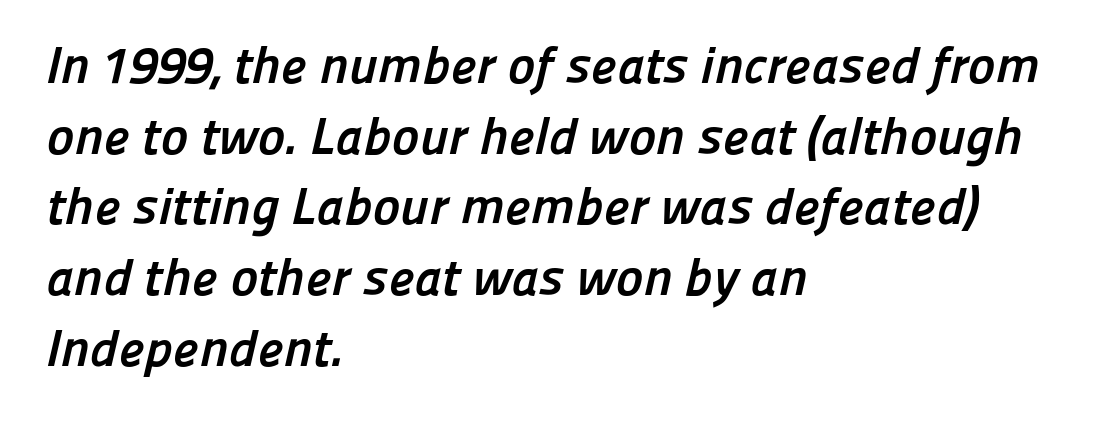
Quick note: underline off. Are there feet on the stems? There aren't — it's a sans. Does extra space separate the letters? No, they use regular spacing. Emphasis by weight is at full strength: bold. This sample has the flowing, uneven cadence of proportional lettering. Rows of type keep a routine distance in the vertical direction.
